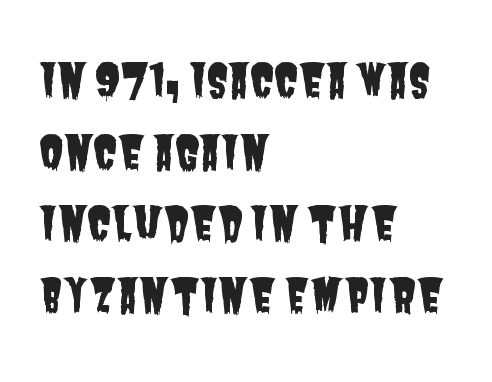
These lines are rendered in a variable-pitch font. Letter spacing: default. Baseline-to-baseline distance is the conventional proportion of letter height. The typesetter chose a ragged-right arrangement here. Does the type have serifs? No, each stem ends abruptly. Words float on clear page, feet unadorned.
